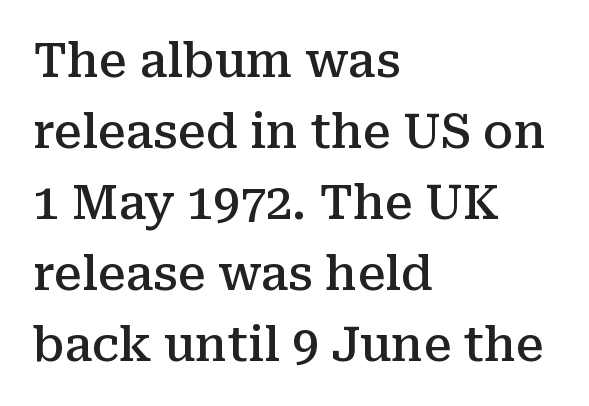
The image shows 47 px semibold serif type, upright; set left-aligned, normal line spacing (1.51x), normal letter spacing, not underlined; medium stroke contrast and a medium x-height.
